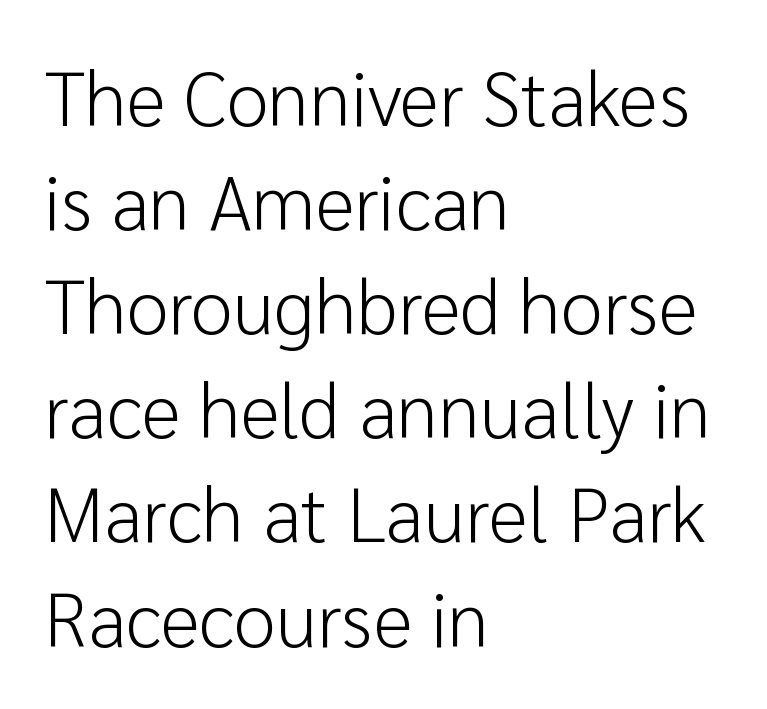
The image shows 76 px light sans-serif type, upright; set left-aligned, normal line spacing (1.37x), normal letter spacing, not underlined; low stroke contrast and a medium x-height.
